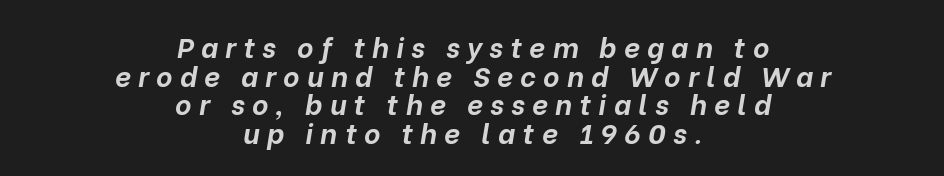
The image shows 28 px bold type, italic (leaning right); set centered, tight line spacing (1.02x), unusually wide letter spacing (+0.26 em), not underlined; low stroke contrast and a medium x-height.
